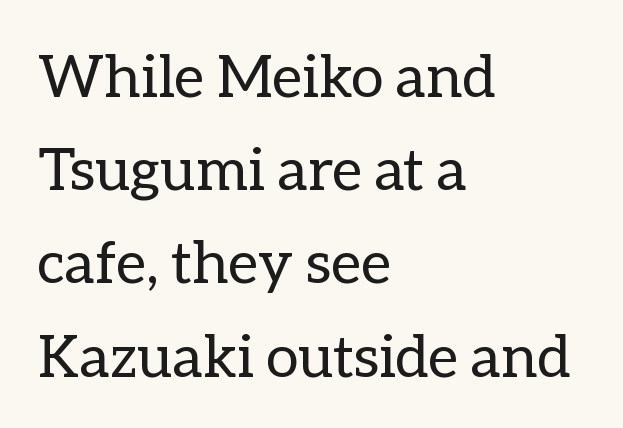
Q: Is the text bold? A: No.
Q: Is the text italic (slanted)? A: No, it is upright.
Q: Is the text underlined? A: No.
Q: How is the paragraph aligned? A: Left-aligned.
Q: Is the spacing between letters normal or unusually wide? A: Normal.
Q: Is the spacing between lines tight, normal or loose? A: Normal.
Q: Width (condensed, normal, or wide)? A: Normal.
Q: Stroke contrast? A: Low.
Q: x-height? A: Medium.
Q: Monospaced? A: No.
